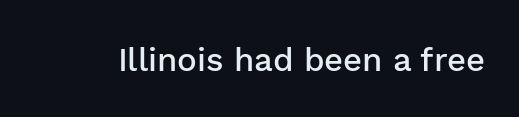
{"serif": "no", "italic": "no", "bold": "semi", "weight": "semibold", "width": "normal", "stroke_contrast": "low", "x_height": "medium", "monospaced": "no", "underline": "no", "letter_spacing": "normal", "letter_spacing_em": 0.0, "glyph_px": 33}
